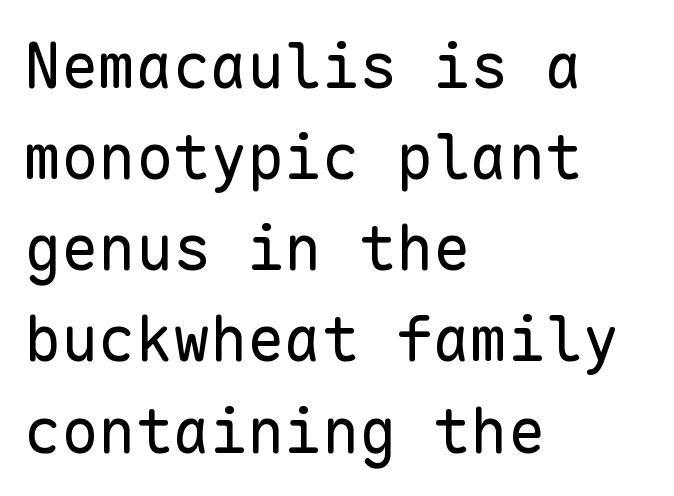
This is sans-serif lettering, the kind often seen on screens and signage. The gap between lines stays unmarked. Line starts are locked; line ends wander. You could count columns in this text — the font is strictly monospaced. If you drew a line through each stem, it would be perfectly vertical. Inter-character spacing is left at the font's built-in metrics.
